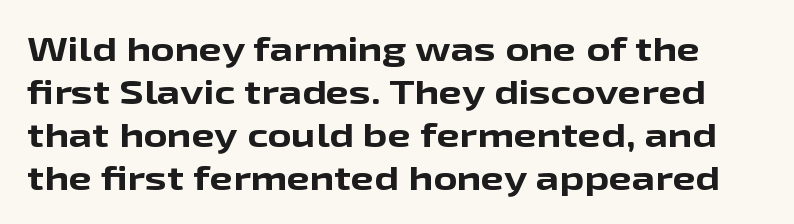
The image shows 33 px bold, wide sans-serif type, upright; set normal line spacing (1.3x), normal letter spacing, not underlined; low stroke contrast and a medium x-height.
